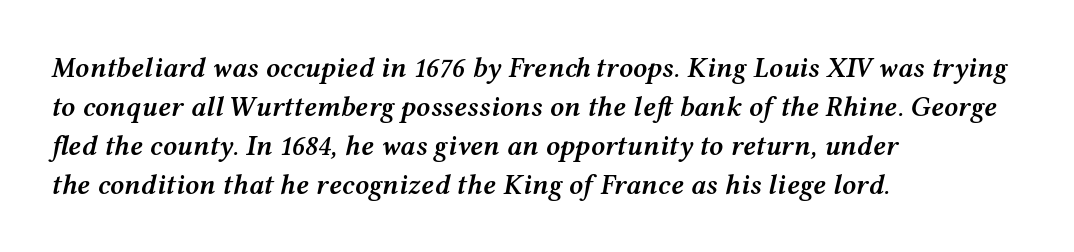
{"italic": "yes", "lean": "right", "slant_degrees": 12, "bold": "semi", "weight": "semibold", "width": "wide", "stroke_contrast": "medium", "x_height": "medium", "monospaced": "no", "underline": "no", "align": "left", "line_spacing": "normal", "line_spacing_ratio": 1.39, "letter_spacing": "normal", "letter_spacing_em": 0.0, "glyph_px": 28}
